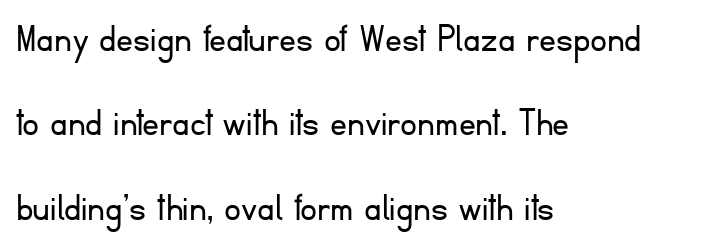
The passage is arranged the way most books set body copy — flush left. How would I describe the line gaps? Wide and relaxed. Is the letter spacing exaggerated? No — it looks like the ordinary default. The specimen omits any rule beneath the text block's lines. Weight: not bold — regular or lighter. A typesetter would call this proportional, since set widths differ per character.
